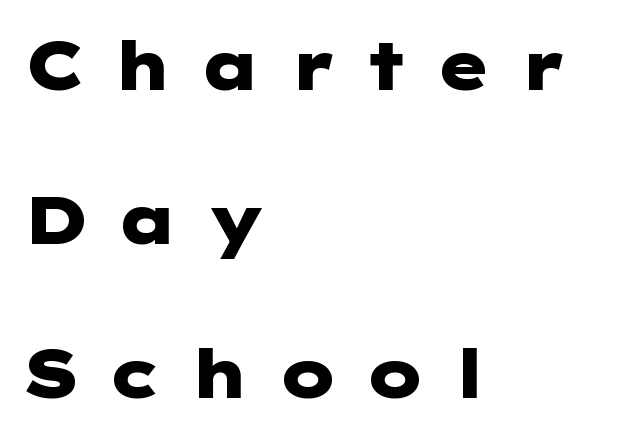
{"serif": "no", "italic": "no", "bold": "yes", "weight": "heavy", "width": "wide", "stroke_contrast": "low", "x_height": "medium", "underline": "no", "align": "left", "line_spacing": "loose", "line_spacing_ratio": 2.3, "letter_spacing": "wide", "letter_spacing_em": 0.39, "glyph_px": 67}
